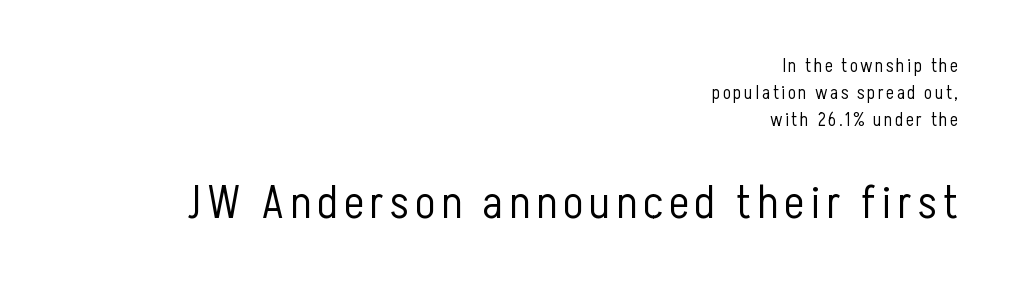
{"serif": "no", "italic": "no", "bold": "no", "weight": "light", "width": "condensed", "stroke_contrast": "low", "x_height": "medium", "monospaced": "no", "underline": "no", "align": "right", "line_spacing": "normal", "line_spacing_ratio": 1.41, "larger_block": "second", "size_ratio": 2.47, "glyph_px": 47}
